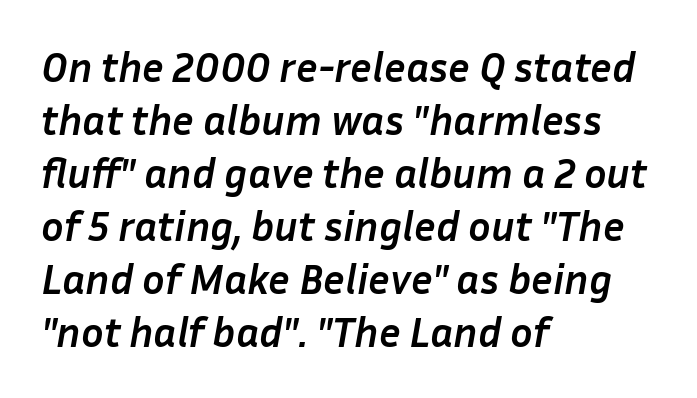
{"italic": "yes", "lean": "right", "slant_degrees": 10, "bold": "yes", "weight": "semibold", "width": "normal", "stroke_contrast": "low", "x_height": "medium", "monospaced": "no", "underline": "no", "align": "left", "line_spacing": "normal", "line_spacing_ratio": 1.26, "letter_spacing": "normal", "letter_spacing_em": 0.0, "glyph_px": 42}
